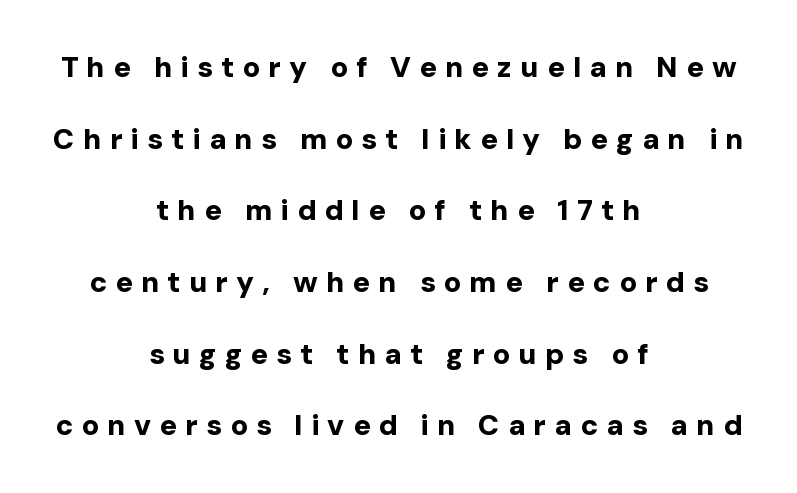
The image shows 29 px bold sans-serif type, upright; set centered, loose line spacing (2.47x), unusually wide letter spacing (+0.28 em), not underlined; low stroke contrast and a medium x-height.
